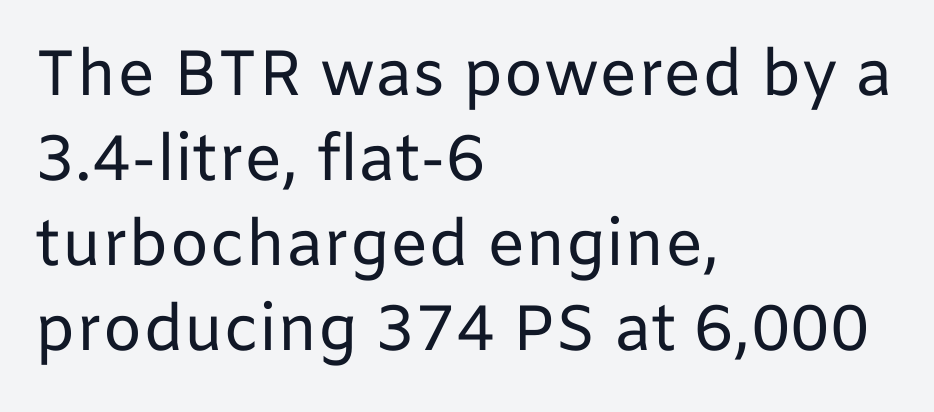
{"serif": "no", "italic": "no", "bold": "no", "weight": "regular", "width": "normal", "stroke_contrast": "low", "x_height": "medium", "monospaced": "no", "underline": "no", "align": "left", "line_spacing": "normal", "line_spacing_ratio": 1.33, "letter_spacing": "normal", "letter_spacing_em": 0.0, "glyph_px": 64}
